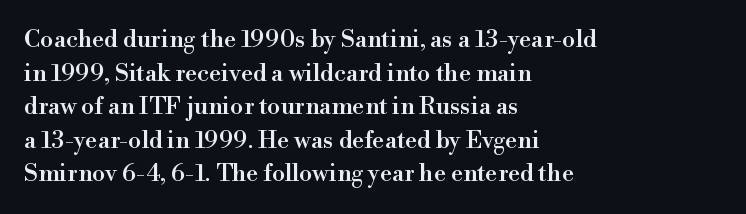
Leading matches the norm, producing a regular column. Every stem runs plumb, perpendicular to the baseline. Underline: absent. In CSS terms this would be text-align: left. Here the glyphs are tracked normally, forming tight word shapes.
